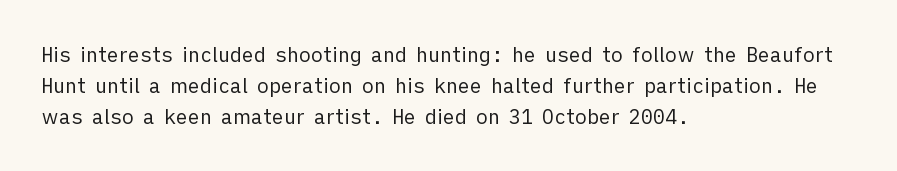
Q: Is the text bold? A: No.
Q: Is the text italic (slanted)? A: No, it is upright.
Q: Is the text underlined? A: No.
Q: How is the paragraph aligned? A: Left-aligned.
Q: Is the spacing between letters normal or unusually wide? A: Normal.
Q: Is the spacing between lines tight, normal or loose? A: Normal.
